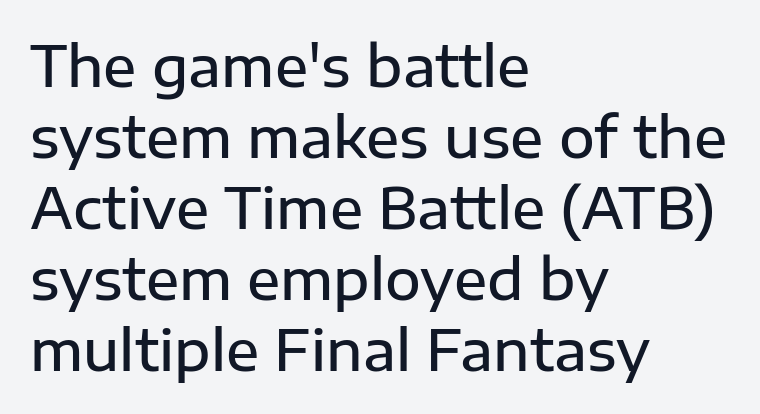
Letter spacing: default. If you measured baseline to baseline, you'd find a middling distance. These lines are set flush left with a ragged right edge. The typesetting leans somewhat heavy: a semibold. Ordinary non-slanted type is in use. The passage shown is not underscored anywhere.
